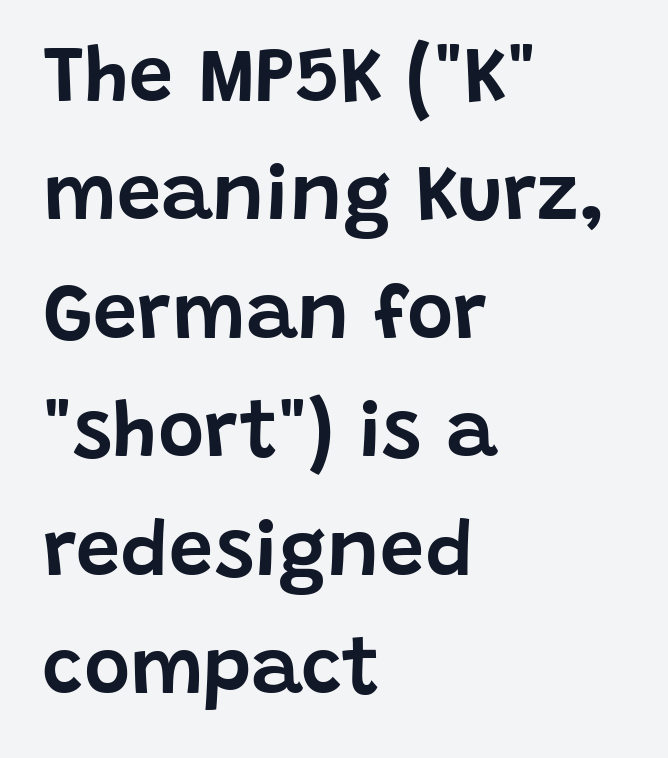
The image shows 79 px sans-serif type, upright; set left-aligned, normal line spacing (1.5x), normal letter spacing, not underlined; low stroke contrast and a large x-height.
